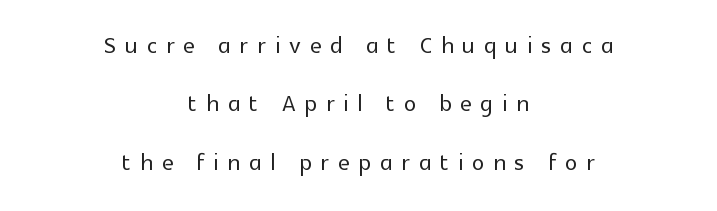
The lines in this sample share a center point and differ in where they start and stop. Classification — sans serif. Characters remain perfectly vertical along every line. Tracking value appears strongly positive — letters spread wide. Check the space under the baseline: it is left empty. Varying glyph widths throughout — classic text-font behaviour.
